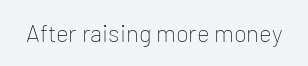
Q: Is the text bold? A: No.
Q: Is the text italic (slanted)? A: No, it is upright.
Q: Is the text underlined? A: No.
Q: Is the spacing between letters normal or unusually wide? A: Normal.
